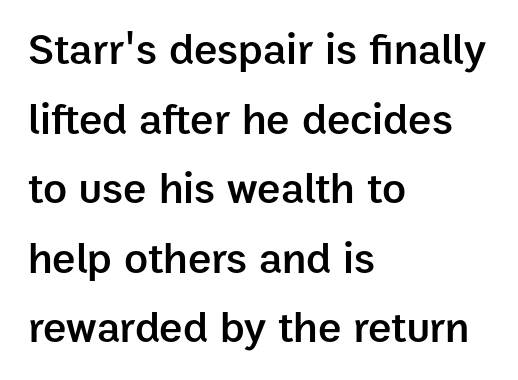
{"serif": "no", "italic": "no", "bold": "semi", "weight": "semibold", "width": "normal", "stroke_contrast": "low", "x_height": "medium", "monospaced": "no", "underline": "no", "align": "left", "line_spacing": "normal", "line_spacing_ratio": 1.58, "letter_spacing": "normal", "letter_spacing_em": 0.0, "glyph_px": 44}
